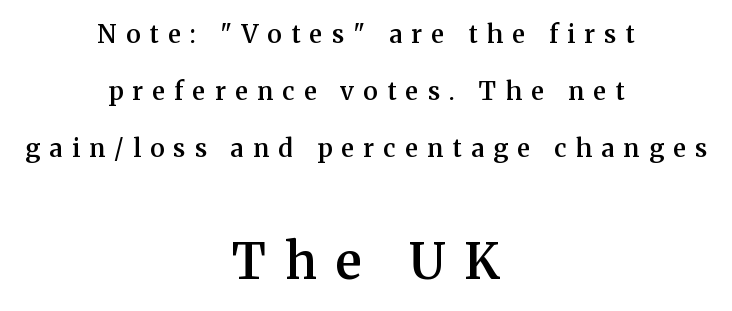
The image shows 50 px semibold serif type, upright; set centered, loose line spacing (2.28x), unusually wide letter spacing (+0.37 em), not underlined; the second (bottom) block is 2.0x larger; medium stroke contrast and a medium x-height.
